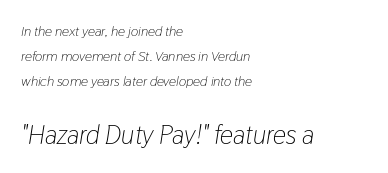
The image shows 26 px text type, italic (leaning right); set left-aligned, line spacing 1.79x, normal letter spacing, not underlined; the second (bottom) block is 1.86x larger.
